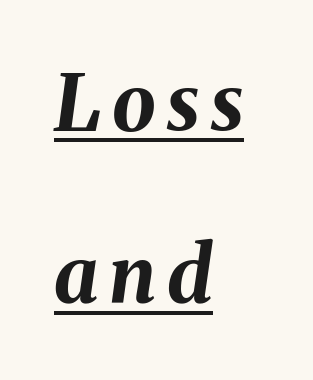
The image shows 78 px bold type, italic (leaning right); set left-aligned, loose line spacing (2.21x), underlined; medium stroke contrast and a medium x-height.
